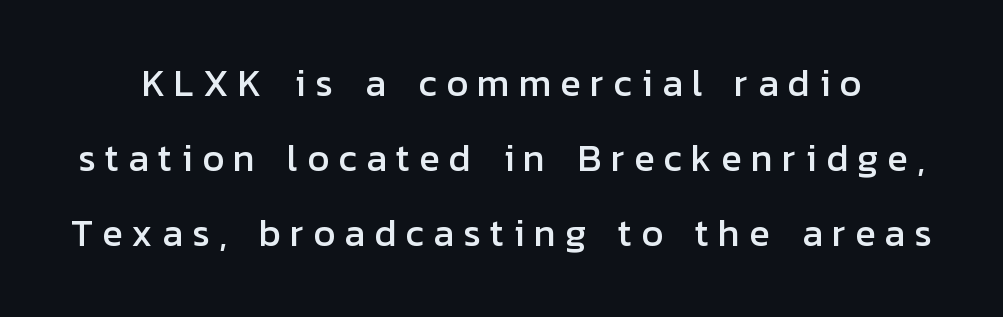
{"serif": "no", "italic": "no", "width": "normal", "stroke_contrast": "low", "x_height": "medium", "monospaced": "no", "underline": "no", "line_spacing": "loose", "line_spacing_ratio": 1.98, "letter_spacing": "wide", "letter_spacing_em": 0.24, "glyph_px": 38}
